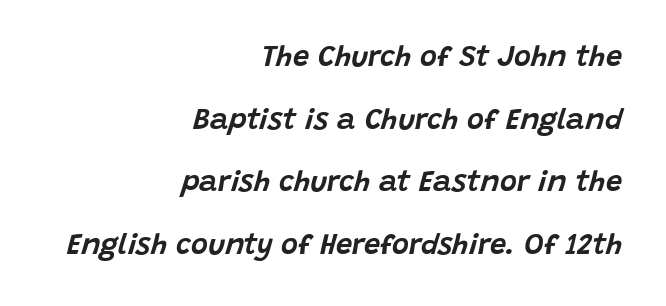
{"italic": "yes", "lean": "right", "slant_degrees": 15, "width": "normal", "stroke_contrast": "low", "x_height": "large", "monospaced": "no", "underline": "no", "align": "right", "line_spacing": "loose", "line_spacing_ratio": 2.16, "letter_spacing": "normal", "letter_spacing_em": 0.0, "glyph_px": 29}
